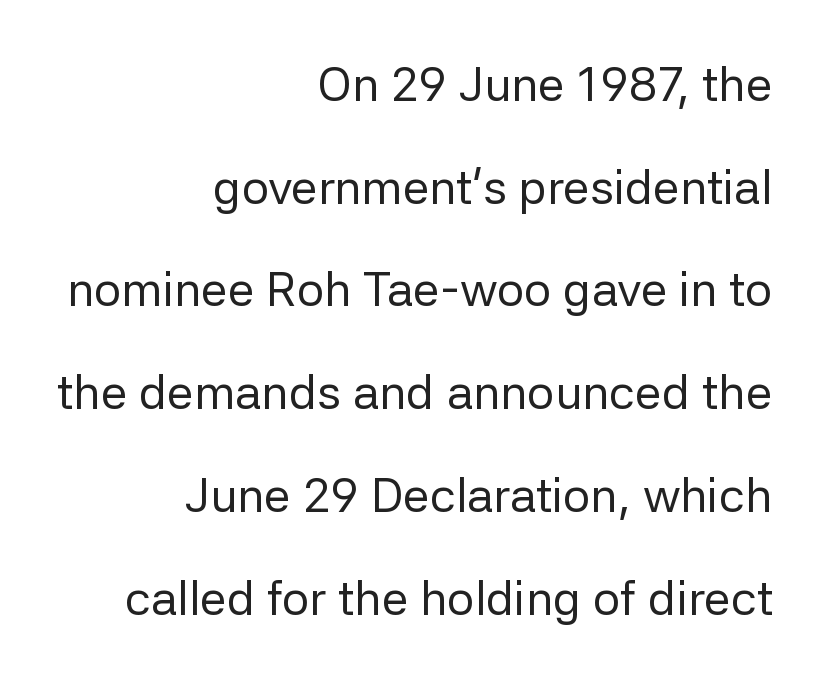
Interline gaps are noticeably wide in this sample. Nobody drew a line under any word here. Glyph-to-glyph distance matches everyday printed text. Stem width sits at or under what a default text font uses.
